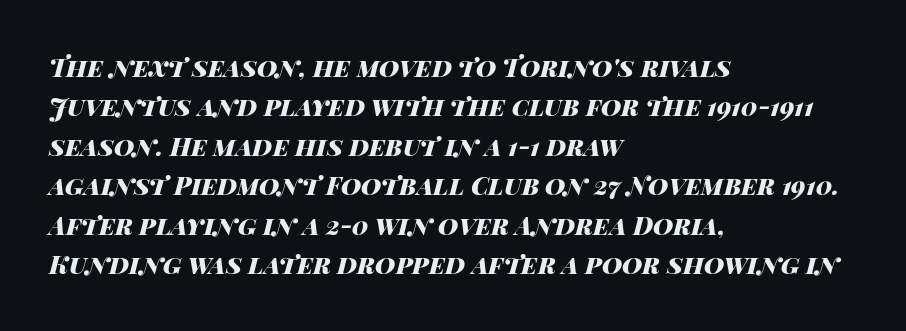
{"italic": "yes", "lean": "right", "slant_degrees": 14, "bold": "yes", "underline": "no", "align": "left", "line_spacing": "normal", "line_spacing_ratio": 1.58, "letter_spacing": "normal", "letter_spacing_em": 0.0, "glyph_px": 25}
